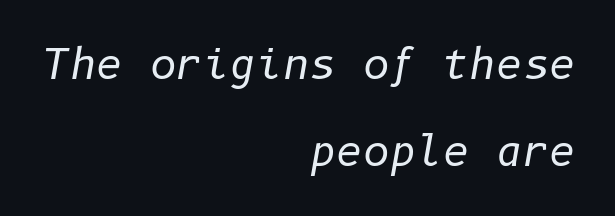
Q: Is the text bold? A: No.
Q: Is the text italic (slanted)? A: Yes, it leans right by about 10 degrees.
Q: Is the text underlined? A: No.
Q: How is the paragraph aligned? A: Right-aligned.
Q: Is the spacing between letters normal or unusually wide? A: Normal.
Q: Is the spacing between lines tight, normal or loose? A: Loose.
Q: Width (condensed, normal, or wide)? A: Normal.
Q: Stroke contrast? A: Low.
Q: x-height? A: Medium.
